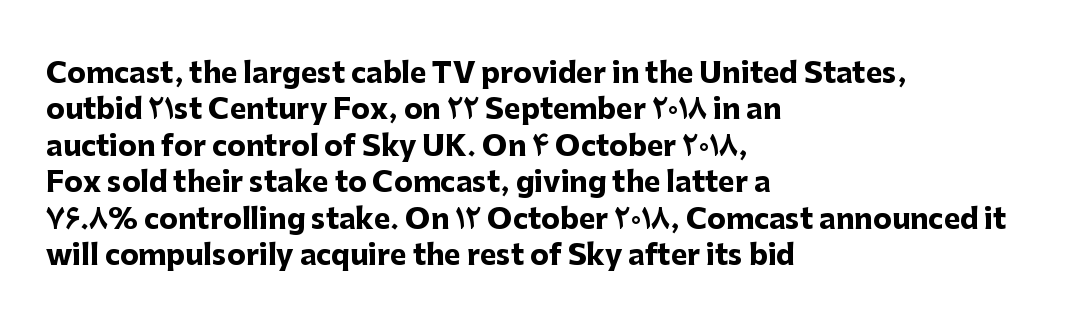
No italicization has been applied; the sample stays upright. Looks like regular typesetting: each glyph gets only the width it needs. Heavy-handed strokes throughout: this text is bold. The rag falls on the right side of this text block.
